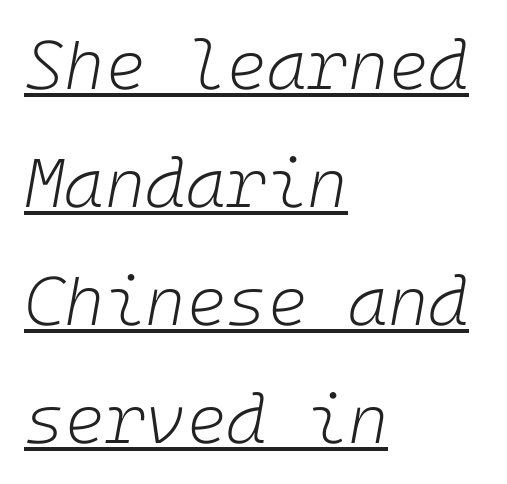
Q: Is the text bold? A: No.
Q: Is the text italic (slanted)? A: Yes, it leans right by about 10 degrees.
Q: Is the text underlined? A: Yes.
Q: How is the paragraph aligned? A: Left-aligned.
Q: Is the spacing between letters normal or unusually wide? A: Normal.
Q: Width (condensed, normal, or wide)? A: Normal.
Q: Stroke contrast? A: Low.
Q: x-height? A: Medium.
